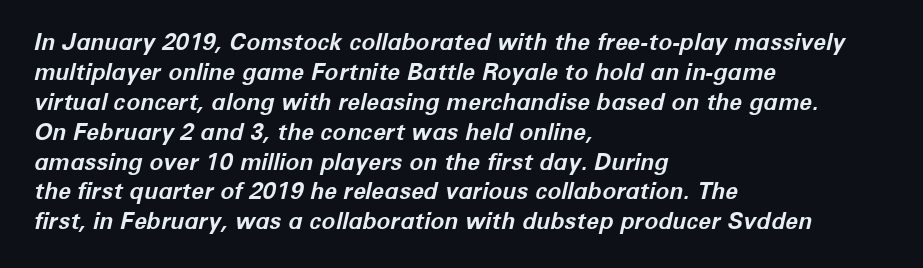
{"italic": "yes", "lean": "right", "slant_degrees": 12, "bold": "yes", "underline": "no", "align": "left", "line_spacing": "normal", "line_spacing_ratio": 1.3, "letter_spacing": "normal", "letter_spacing_em": 0.0, "glyph_px": 23}
